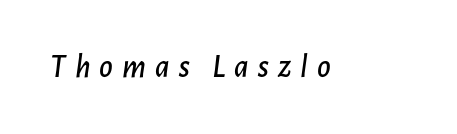
{"italic": "yes", "lean": "right", "slant_degrees": 7, "width": "normal", "stroke_contrast": "low", "x_height": "medium", "monospaced": "no", "underline": "no", "letter_spacing": "wide", "letter_spacing_em": 0.27, "glyph_px": 33}
